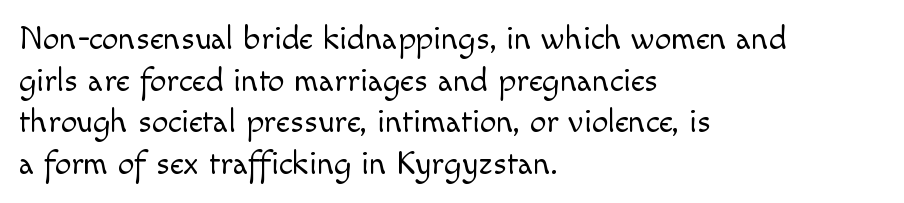
Q: Is the text bold? A: No.
Q: Is the text italic (slanted)? A: No, it is upright.
Q: Is the typeface a serif or a sans-serif typeface? A: Sans-serif.
Q: Is the text underlined? A: No.
Q: How is the paragraph aligned? A: Left-aligned.
Q: Is the spacing between letters normal or unusually wide? A: Normal.
Q: Is the spacing between lines tight, normal or loose? A: Normal.
Q: Width (condensed, normal, or wide)? A: Normal.
Q: x-height? A: Small.
Q: Monospaced? A: No.
